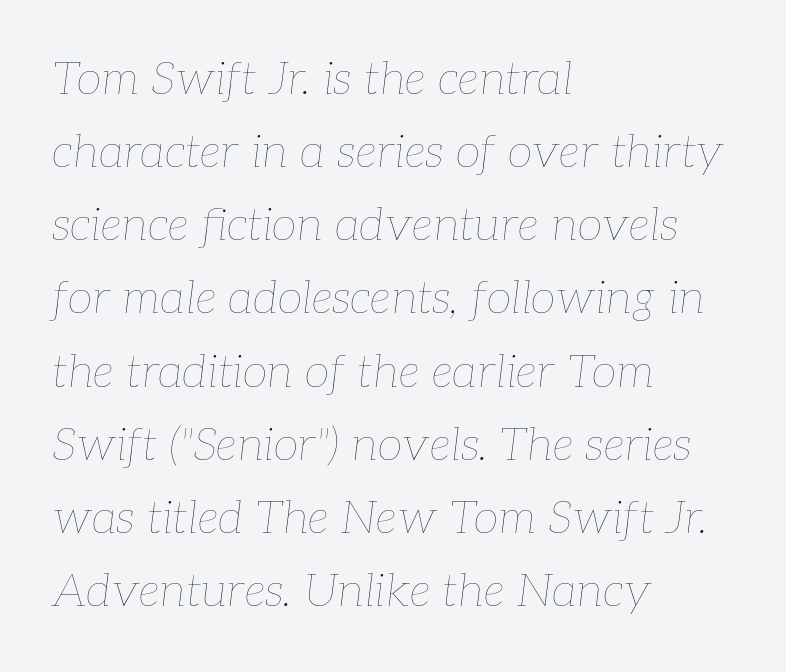
The image shows 46 px thin type, italic (leaning right); set left-aligned, normal line spacing (1.59x), normal letter spacing, not underlined; low stroke contrast and a medium x-height.
